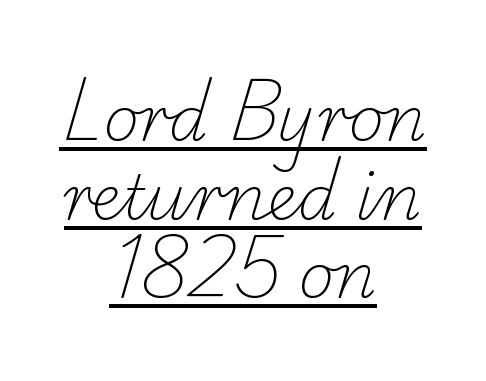
Q: Is the text bold? A: No.
Q: Is the typeface a serif or a sans-serif typeface? A: Serif.
Q: Is the text underlined? A: Yes.
Q: How is the paragraph aligned? A: Centered.
Q: Is the spacing between letters normal or unusually wide? A: Normal.
Q: Is the spacing between lines tight, normal or loose? A: Normal.
Q: Width (condensed, normal, or wide)? A: Normal.
Q: Stroke contrast? A: Low.
Q: x-height? A: Small.
Q: Monospaced? A: No.
